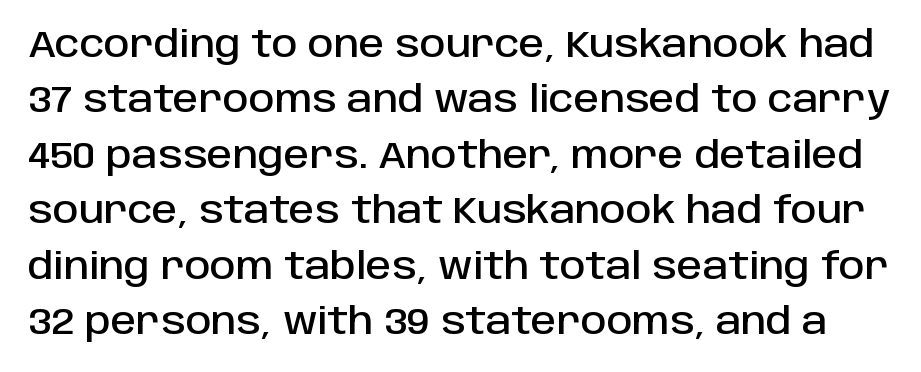
Q: Is the text italic (slanted)? A: No, it is upright.
Q: Is the typeface a serif or a sans-serif typeface? A: Sans-serif.
Q: Is the text underlined? A: No.
Q: Is the spacing between letters normal or unusually wide? A: Normal.
Q: Is the spacing between lines tight, normal or loose? A: Normal.
Q: Width (condensed, normal, or wide)? A: Normal.
Q: Stroke contrast? A: Low.
Q: x-height? A: Large.
Q: Monospaced? A: No.
